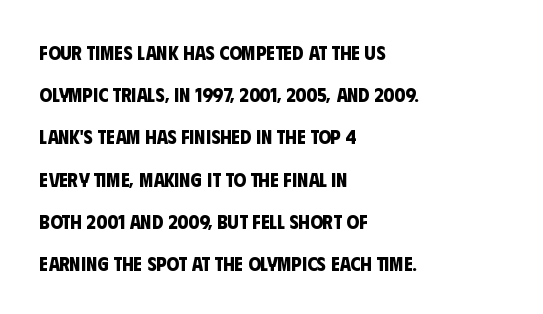
The string is rendered with underlining switched off. Notice the wide empty band between every row — that's loose leading. Leftover space on each line is placed entirely after the last word. This is heavy type, rendered in bold.
